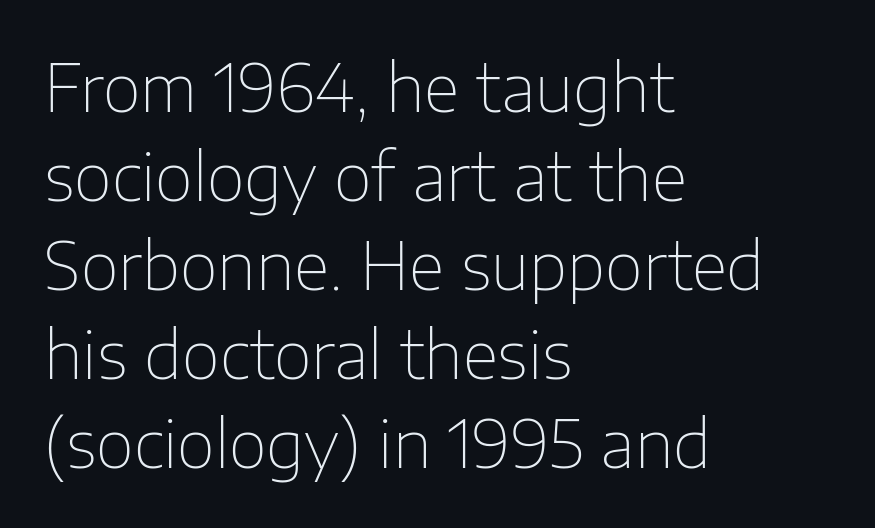
{"serif": "no", "italic": "no", "bold": "no", "weight": "thin", "width": "normal", "stroke_contrast": "low", "x_height": "medium", "monospaced": "no", "underline": "no", "align": "left", "line_spacing": "normal", "line_spacing_ratio": 1.35, "letter_spacing": "normal", "letter_spacing_em": 0.0, "glyph_px": 66}
